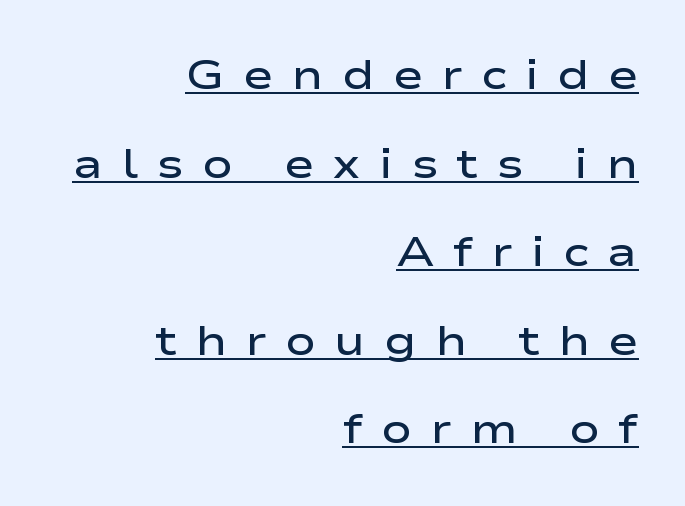
The image shows 41 px semibold, wide sans-serif type, upright; set right-aligned, loose line spacing (2.16x), unusually wide letter spacing (+0.45 em), underlined; low stroke contrast and a medium x-height.
